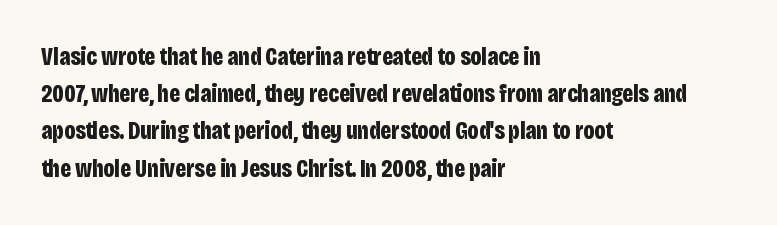
Q: Is the text bold? A: Yes.
Q: Is the text italic (slanted)? A: No, it is upright.
Q: Is the text underlined? A: No.
Q: How is the paragraph aligned? A: Left-aligned.
Q: Is the spacing between letters normal or unusually wide? A: Normal.
Q: Is the spacing between lines tight, normal or loose? A: Normal.
